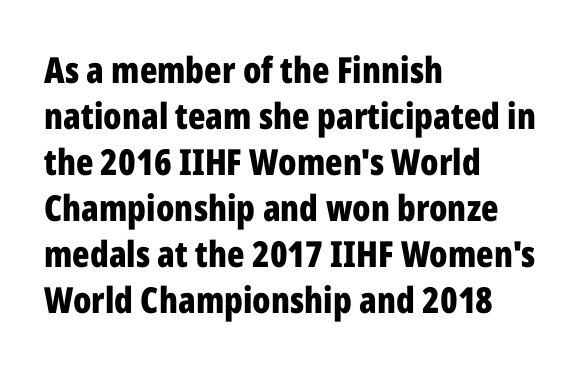
Q: Is the text bold? A: Yes.
Q: Is the text italic (slanted)? A: No, it is upright.
Q: Is the typeface a serif or a sans-serif typeface? A: Sans-serif.
Q: Is the text underlined? A: No.
Q: How is the paragraph aligned? A: Left-aligned.
Q: Is the spacing between letters normal or unusually wide? A: Normal.
Q: Is the spacing between lines tight, normal or loose? A: Normal.
Q: Width (condensed, normal, or wide)? A: Condensed.
Q: Stroke contrast? A: Low.
Q: x-height? A: Medium.
Q: Monospaced? A: No.
